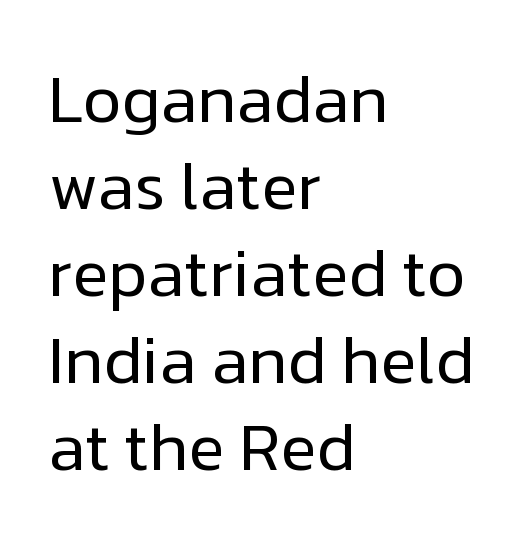
{"serif": "no", "italic": "no", "bold": "no", "weight": "regular", "width": "normal", "stroke_contrast": "low", "x_height": "medium", "monospaced": "no", "underline": "no", "align": "left", "line_spacing": "normal", "line_spacing_ratio": 1.3, "letter_spacing": "normal", "letter_spacing_em": 0.0, "glyph_px": 67}
